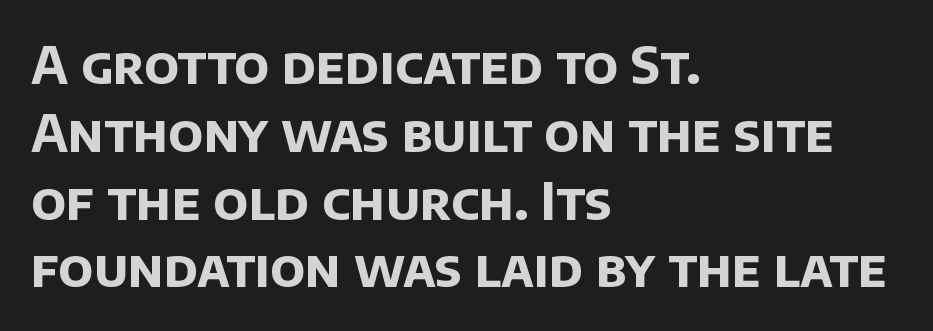
Q: Is the text bold? A: Yes.
Q: Is the typeface a serif or a sans-serif typeface? A: Sans-serif.
Q: Is the text underlined? A: No.
Q: How is the paragraph aligned? A: Left-aligned.
Q: Is the spacing between letters normal or unusually wide? A: Normal.
Q: Is the spacing between lines tight, normal or loose? A: Normal.
Q: Width (condensed, normal, or wide)? A: Normal.
Q: Stroke contrast? A: Low.
Q: x-height? A: Large.
Q: Monospaced? A: No.
